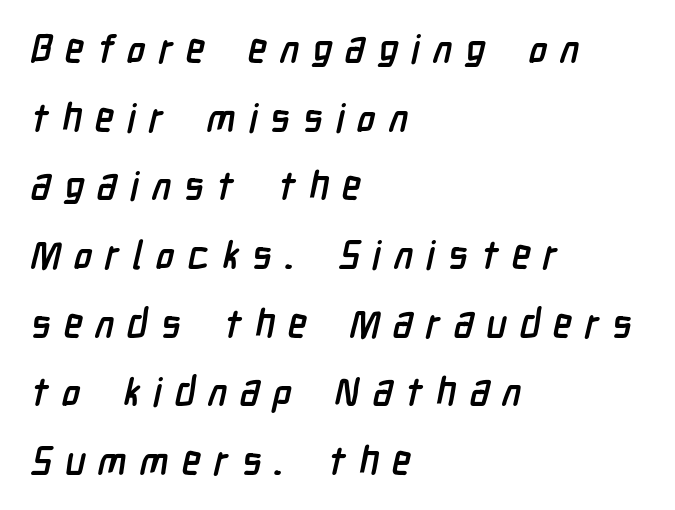
Q: Is the text bold? A: Yes.
Q: Is the typeface a serif or a sans-serif typeface? A: Sans-serif.
Q: Is the text underlined? A: No.
Q: How is the paragraph aligned? A: Left-aligned.
Q: Is the spacing between letters normal or unusually wide? A: Unusually wide.
Q: Width (condensed, normal, or wide)? A: Condensed.
Q: Stroke contrast? A: Low.
Q: x-height? A: Medium.
Q: Monospaced? A: No.
